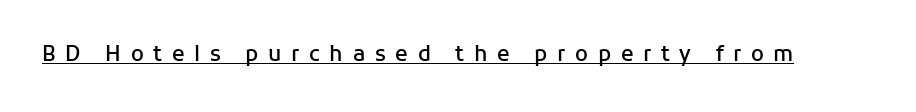
The letters are semibold — heavier than regular but short of a full bold. Each word looks stretched out because of the extra space between its letters. The string is rendered with underlining switched on. The type sits square on the baseline with zero lean.
